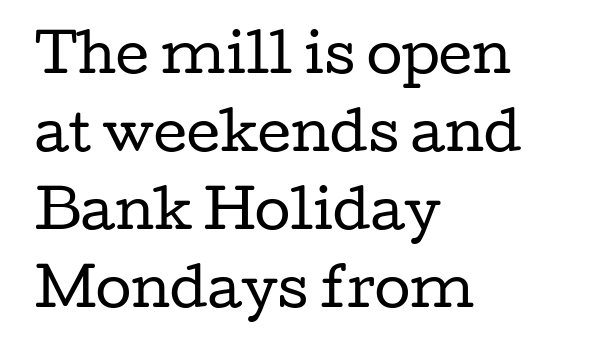
{"serif": "yes", "italic": "no", "bold": "no", "weight": "regular", "width": "wide", "stroke_contrast": "low", "x_height": "medium", "monospaced": "no", "underline": "no", "align": "left", "line_spacing": "normal", "line_spacing_ratio": 1.5, "letter_spacing": "normal", "letter_spacing_em": 0.0, "glyph_px": 52}
